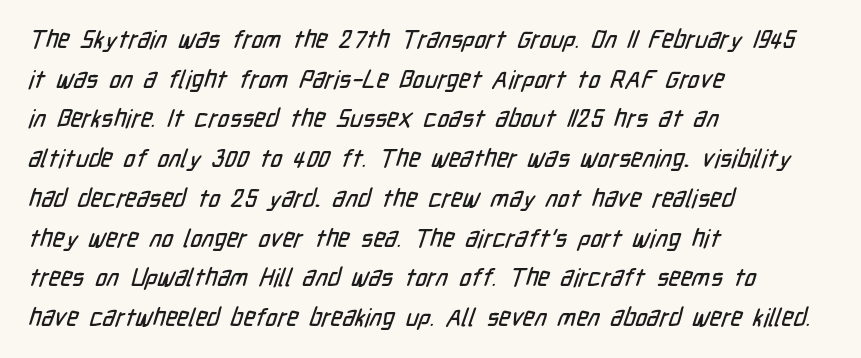
The lines in this sample share a left origin and differ only in where they stop. Honestly, the letter spacing is just normal — you wouldn't notice it. The line-height multiplier appears to be the usual default. Check under the words: just untouched page.
